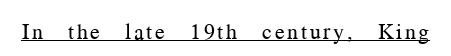
{"italic": "no", "bold": "no", "underline": "yes", "glyph_px": 22}
